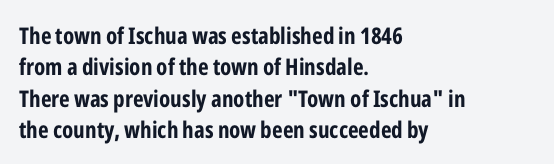
Q: Is the text bold? A: Yes.
Q: Is the text italic (slanted)? A: No, it is upright.
Q: Is the text underlined? A: No.
Q: How is the paragraph aligned? A: Left-aligned.
Q: Is the spacing between letters normal or unusually wide? A: Normal.
Q: Is the spacing between lines tight, normal or loose? A: Normal.
